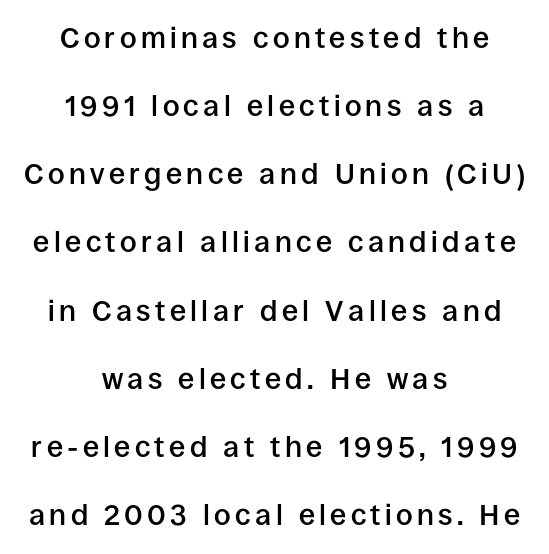
Character widths vary here, with narrow letters taking less room than wide ones. A semibold gives these letters moderate extra thickness, short of bold. The rag falls on both sides of this text block equally. No feet cap the strokes, marking this as sans-serif type. Leading is clearly above the norm, producing a sparse column. Ascenders rise straight up at ninety degrees.
